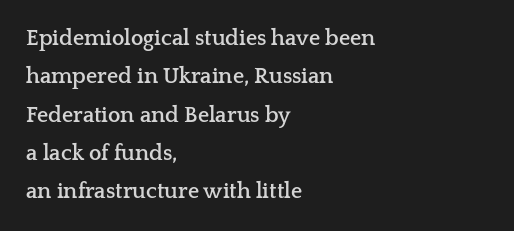
{"italic": "no", "bold": "yes", "underline": "no", "align": "left", "line_spacing_ratio": 1.74, "letter_spacing": "normal", "letter_spacing_em": 0.0, "glyph_px": 22}
